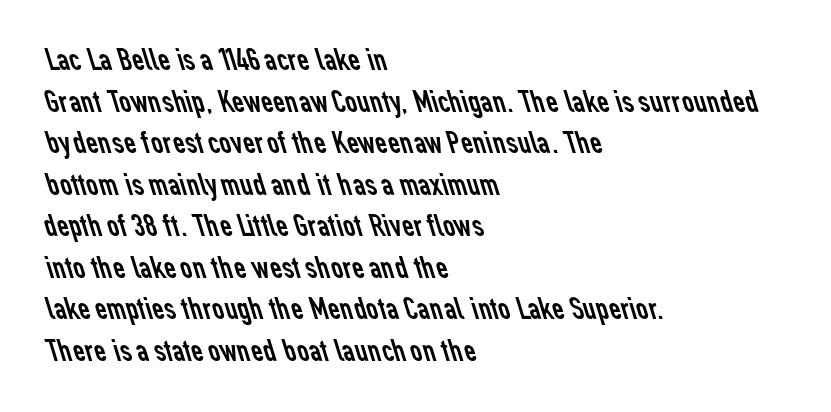
Every row of glyphs begins at an identical x-position on the left. Spacing between characters is what you'd get straight out of the box. You could not count columns in this text — the font is proportionally spaced. Interline gaps are of average width in this sample.
